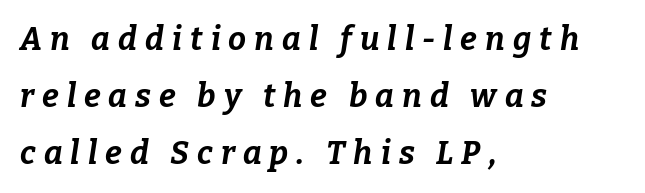
The face used here is rendered with a markedly widened letterfit. Notice how the stems are inclined rather than vertical — that's the hallmark of italics. The words here are not underlined. Heavy-handed strokes throughout: this text is bold. Notice how the passage keeps a crisp vertical edge on the left only.
